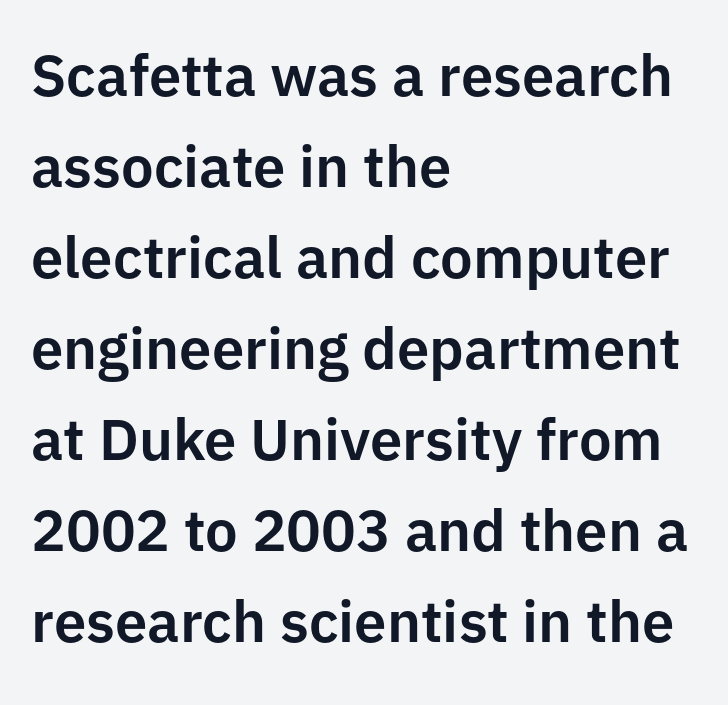
The image shows 58 px sans-serif type, upright; set left-aligned, normal line spacing (1.57x), normal letter spacing, not underlined; low stroke contrast and a medium x-height.
